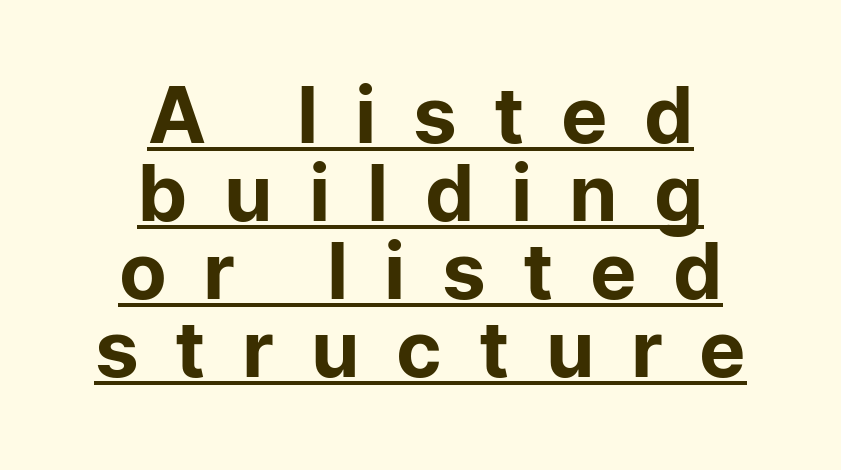
The face used here is a sans, in the tradition of grotesques and geometrics. Proportional: the letters do not fall into vertical columns. The block of text is dense from top to bottom, with scant space between rows. Letter spacing: wide. Upright lettering throughout.
